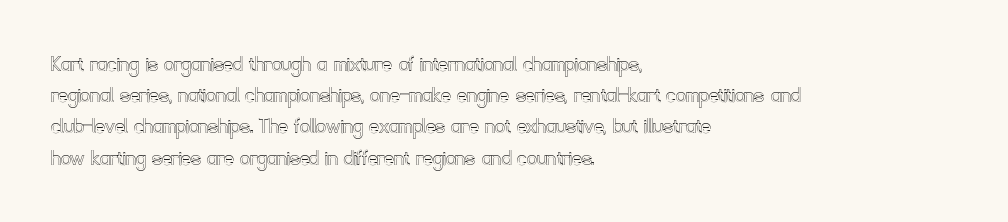
{"italic": "no", "underline": "no", "align": "left", "line_spacing": "normal", "line_spacing_ratio": 1.3, "letter_spacing": "normal", "letter_spacing_em": 0.0, "glyph_px": 24}
